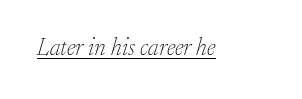
{"italic": "yes", "lean": "right", "slant_degrees": 17, "bold": "no", "underline": "yes", "letter_spacing": "normal", "letter_spacing_em": 0.0, "glyph_px": 24}
